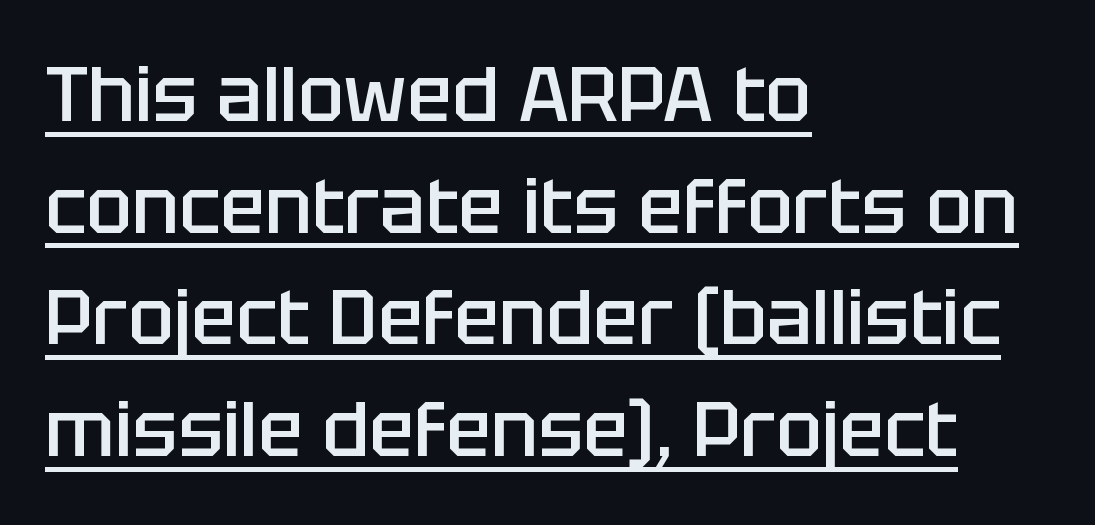
This is the regular roman posture of the typeface. Check where the strokes stop: nothing finishes them off — pure sans. Line spacing here is normal. Is this a fixed-width face? No — the glyphs have proportional, varying widths. Compared with an ordinary text face, these strokes are moderately heavier — a semibold. No extra tracking has been applied to these lines.
